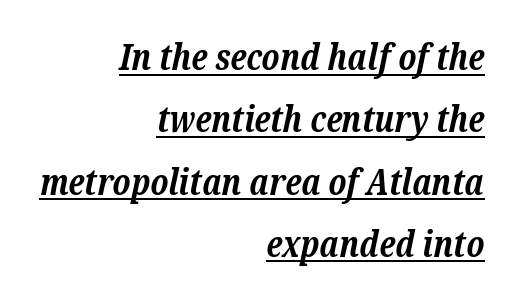
{"serif": "yes", "italic": "yes", "lean": "right", "slant_degrees": 12, "bold": "yes", "weight": "bold", "width": "normal", "stroke_contrast": "low", "x_height": "medium", "monospaced": "no", "underline": "yes", "align": "right", "line_spacing_ratio": 1.73, "letter_spacing": "normal", "letter_spacing_em": 0.0, "glyph_px": 36}
